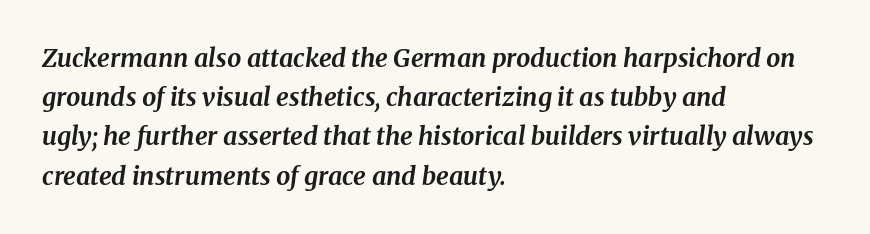
{"italic": "yes", "lean": "right", "slant_degrees": 8, "bold": "yes", "underline": "no", "align": "left", "line_spacing": "normal", "line_spacing_ratio": 1.57, "letter_spacing": "normal", "letter_spacing_em": 0.0, "glyph_px": 25}
